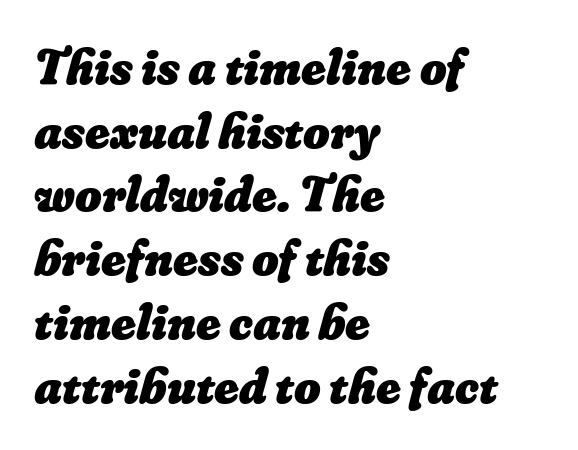
One-word summary of the alignment: left. Characters follow at the spacing the type designer built in. These words are printed bold, with thick strokes throughout. The rendering uses a moderate line-height, typical for paragraphs.
